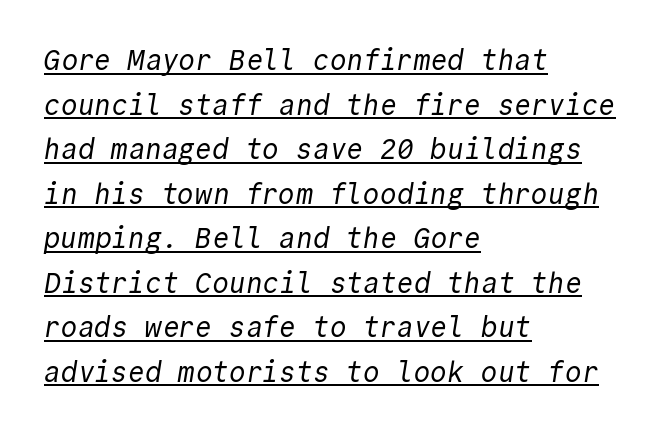
Regular leading. Has an underline been added? It has. Note the uniform advance width — an 'i' takes as much space as an 'm'. Serifs: no, the terminals of the letterforms are clean.
